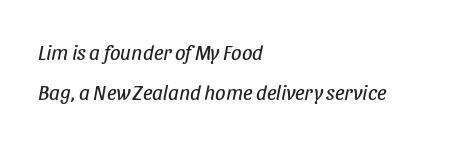
Q: Is the text bold? A: No.
Q: Is the text italic (slanted)? A: Yes, it leans right by about 11 degrees.
Q: Is the text underlined? A: No.
Q: How is the paragraph aligned? A: Left-aligned.
Q: Is the spacing between letters normal or unusually wide? A: Normal.
Q: Is the spacing between lines tight, normal or loose? A: Loose.
